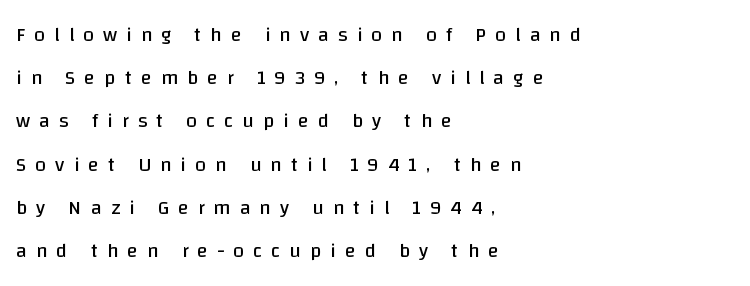
The image shows 20 px text type, upright; set left-aligned, loose line spacing (2.16x), unusually wide letter spacing (+0.45 em), not underlined.
